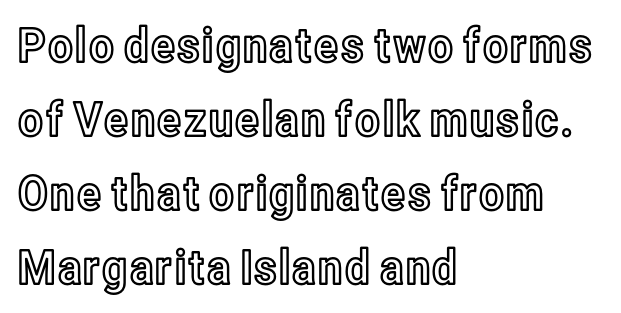
{"italic": "no", "width": "condensed", "x_height": "medium", "monospaced": "no", "underline": "no", "align": "left", "line_spacing": "normal", "line_spacing_ratio": 1.54, "letter_spacing": "normal", "letter_spacing_em": 0.0, "glyph_px": 48}
